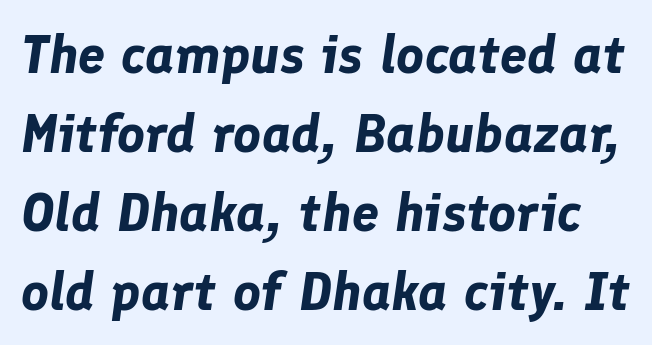
Think of a printed novel: that variable character pitch is what you see here. Letters rest on an invisible, unmarked baseline. Observe the ordinary spacing: letters are neighbours, not strangers. Italic: yes, the glyphs are oblique.
